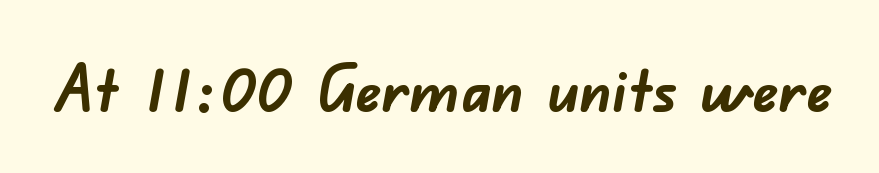
{"serif": "no", "bold": "yes", "weight": "semibold", "width": "normal", "stroke_contrast": "low", "x_height": "small", "monospaced": "no", "underline": "no", "letter_spacing": "normal", "letter_spacing_em": 0.0, "glyph_px": 65}
